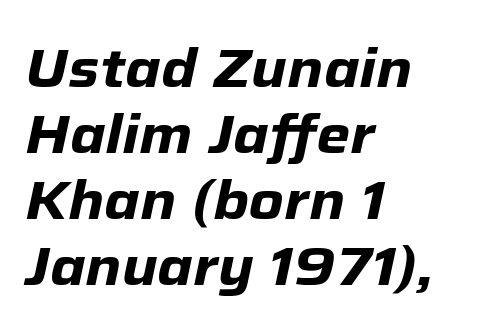
Q: Is the text bold? A: Yes.
Q: Is the text italic (slanted)? A: Yes, it leans right by about 12 degrees.
Q: Is the text underlined? A: No.
Q: How is the paragraph aligned? A: Left-aligned.
Q: Is the spacing between letters normal or unusually wide? A: Normal.
Q: Width (condensed, normal, or wide)? A: Normal.
Q: Stroke contrast? A: Low.
Q: x-height? A: Medium.
Q: Monospaced? A: No.
